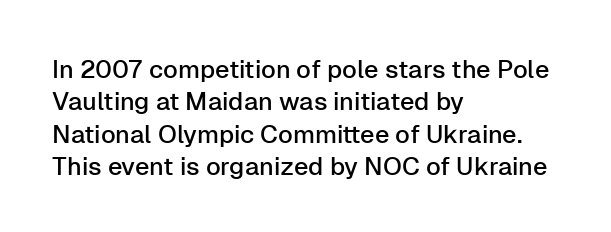
Q: Is the text italic (slanted)? A: No, it is upright.
Q: Is the text underlined? A: No.
Q: How is the paragraph aligned? A: Left-aligned.
Q: Is the spacing between letters normal or unusually wide? A: Normal.
Q: Is the spacing between lines tight, normal or loose? A: Normal.
